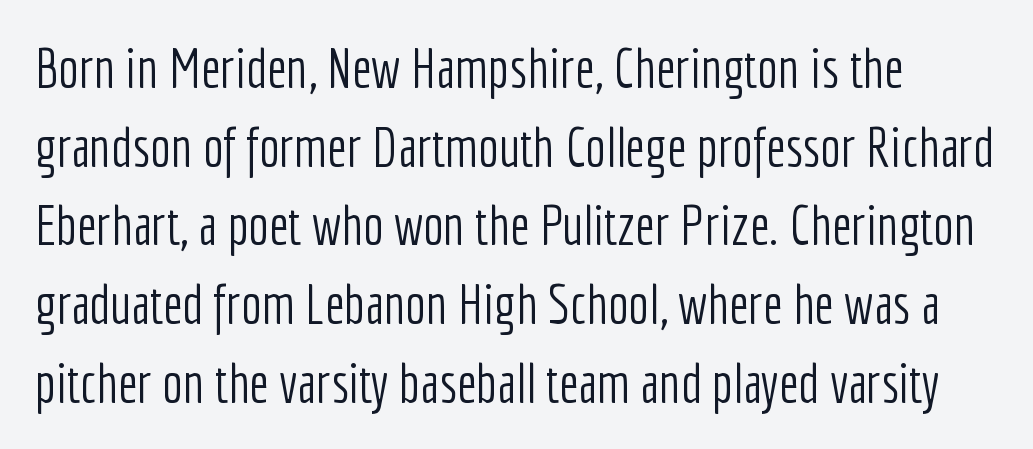
Q: Is the text bold? A: No.
Q: Is the text italic (slanted)? A: No, it is upright.
Q: Is the typeface a serif or a sans-serif typeface? A: Sans-serif.
Q: Is the text underlined? A: No.
Q: Is the spacing between letters normal or unusually wide? A: Normal.
Q: Is the spacing between lines tight, normal or loose? A: Normal.
Q: Width (condensed, normal, or wide)? A: Condensed.
Q: Stroke contrast? A: Low.
Q: x-height? A: Medium.
Q: Monospaced? A: No.
